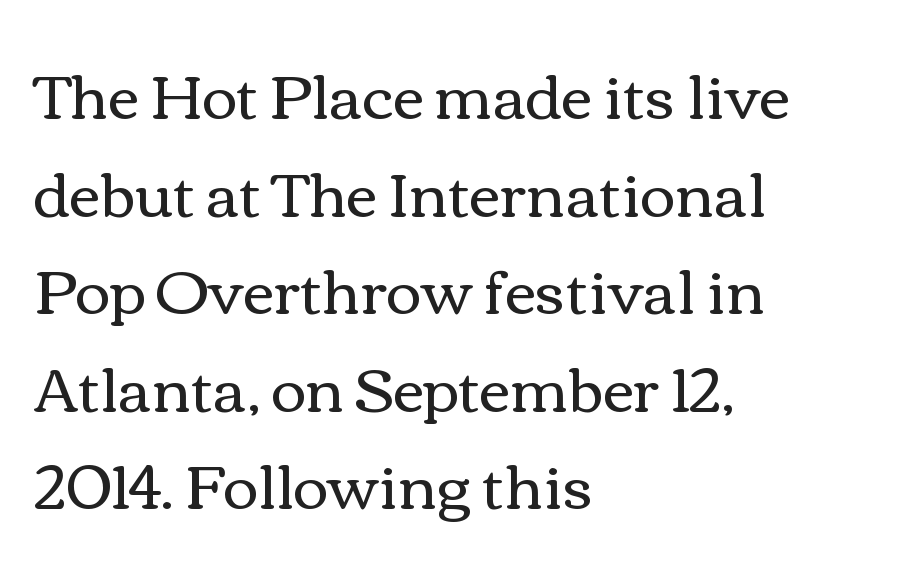
Q: Is the text bold? A: No.
Q: Is the text italic (slanted)? A: No, it is upright.
Q: Is the text underlined? A: No.
Q: How is the paragraph aligned? A: Left-aligned.
Q: Is the spacing between letters normal or unusually wide? A: Normal.
Q: Is the spacing between lines tight, normal or loose? A: Normal.
Q: Width (condensed, normal, or wide)? A: Wide.
Q: Stroke contrast? A: Medium.
Q: x-height? A: Medium.
Q: Monospaced? A: No.
